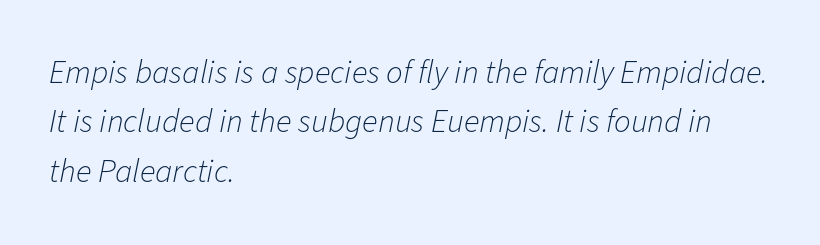
The image shows 33 px light type, italic (leaning right); set left-aligned, normal line spacing (1.5x), normal letter spacing, not underlined; low stroke contrast and a medium x-height.
